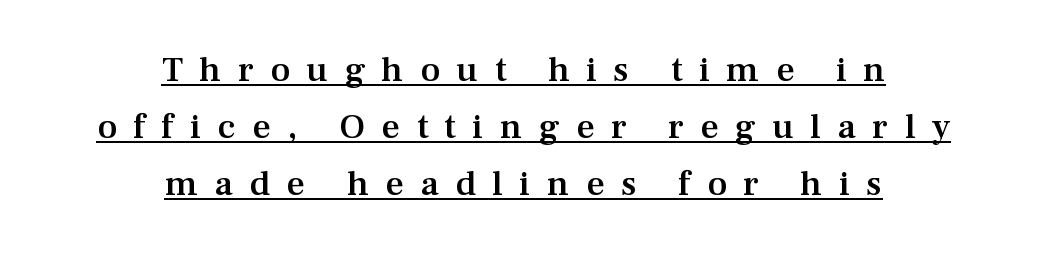
Summary of vertical rhythm: regular, with standard interline spacing. Character widths vary here, with narrow letters taking less room than wide ones. Short and long lines alike share a common midpoint. Every word sits above its own underline.
